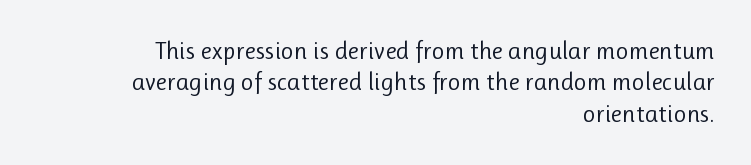
In CSS terms this would be text-align: right. Nobody touched the tracking dial on this one. Do the letters lean? They stand straight. Lines of text with bare space underneath.
